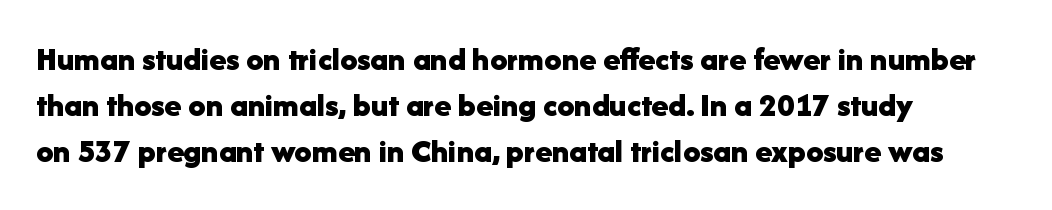
The font family rendered here belongs to the sans-serif group. Rendered with straight, roman letterforms. The face used here is proportionally spaced, like ordinary book or web type. If you measured baseline to baseline, you'd find a middling distance. Underline: absent. Every letter is thick-stroked: bold, no question.
